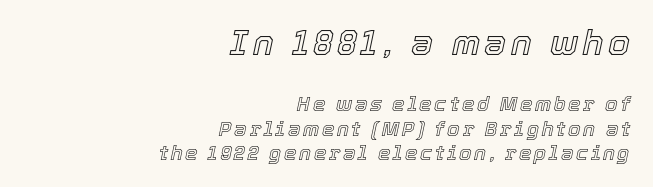
Looking at the ascenders, they clearly lean. The rendering uses natural spacing where letterforms have individual widths. Casual observation: everything's shoved over to the right. Visually, the top section dominates because its glyphs are scaled up. Each row of text sits above clean, open space.
